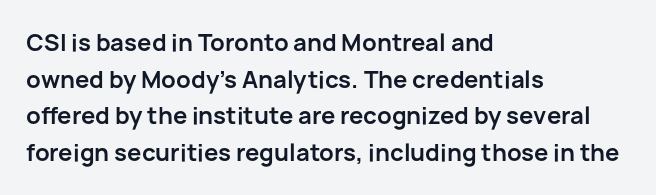
Visually the block forms a straight wall on the left and a jagged coastline on the right. The letters are bold, with thick, heavy strokes. The gap between lines stays unmarked. This sample keeps an unexceptional amount of space between lines. The horizontal fit of the characters is conventional and even. Vertical strokes here are truly vertical.
